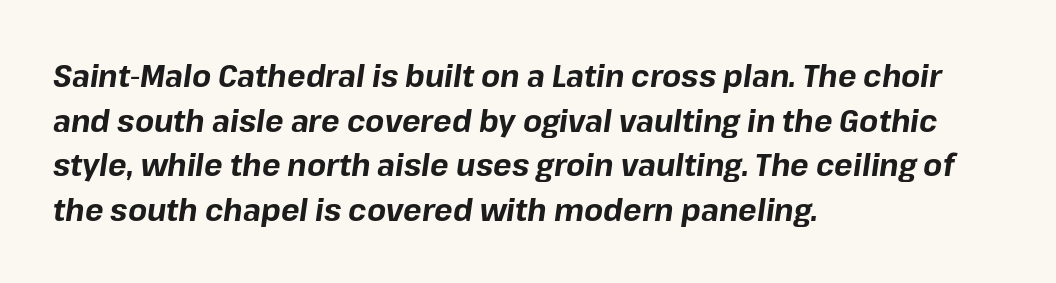
Q: Is the text bold? A: Yes.
Q: Is the text italic (slanted)? A: Yes, it leans right by about 8 degrees.
Q: Is the text underlined? A: No.
Q: How is the paragraph aligned? A: Left-aligned.
Q: Is the spacing between letters normal or unusually wide? A: Normal.
Q: Is the spacing between lines tight, normal or loose? A: Normal.
Q: Width (condensed, normal, or wide)? A: Normal.
Q: Stroke contrast? A: Low.
Q: x-height? A: Medium.
Q: Monospaced? A: No.
